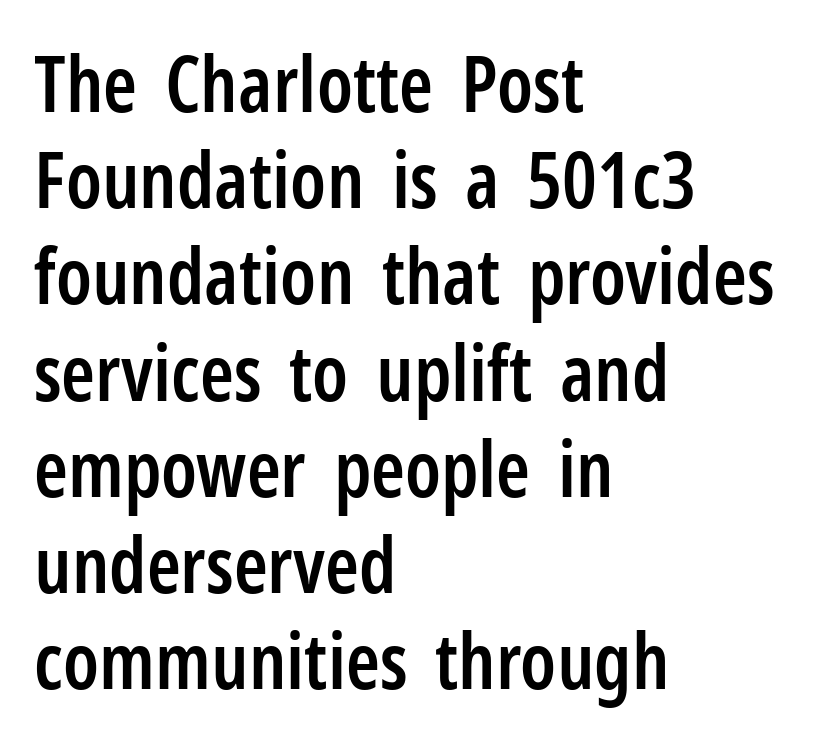
The image shows 77 px semibold, condensed sans-serif type, upright; set left-aligned, normal line spacing (1.25x), normal letter spacing, not underlined; low stroke contrast and a medium x-height.
